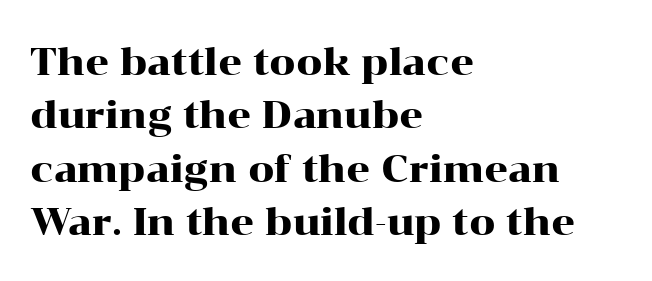
{"serif": "yes", "italic": "no", "width": "wide", "stroke_contrast": "high", "x_height": "medium", "monospaced": "no", "underline": "no", "align": "left", "line_spacing": "normal", "line_spacing_ratio": 1.44, "letter_spacing": "normal", "letter_spacing_em": 0.0, "glyph_px": 37}
